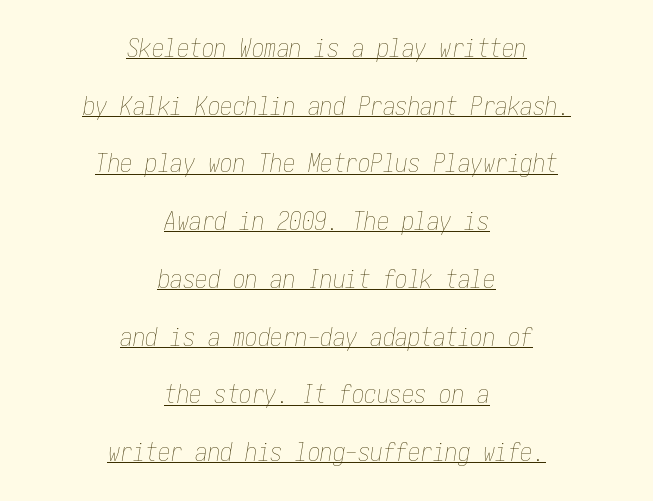
The rendering keeps characters at their native spacing. The string is rendered with underlining switched on. The text block is weighted toward neither margin, spreading evenly from the middle. This sample trades compactness for vertical openness between lines.
